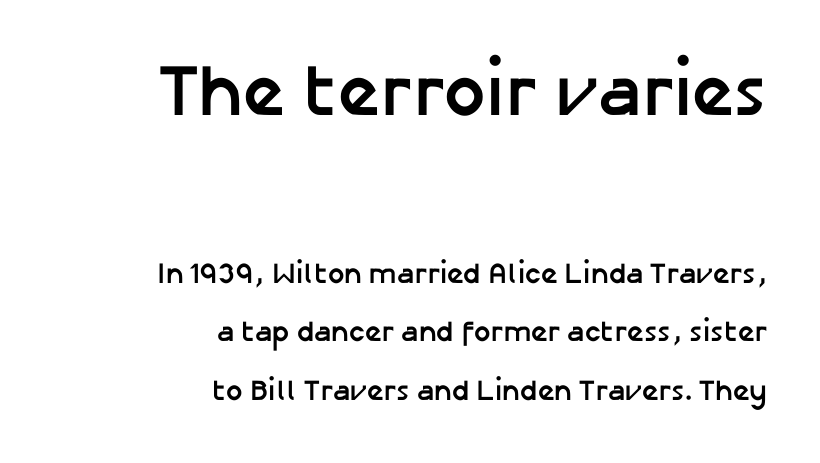
In terms of posture, this sample is upright. A typesetter would call this proportional, since set widths differ per character. This layout puts the oversized block above and the modest block below. Strong, thick strokes mark this as bold type.
